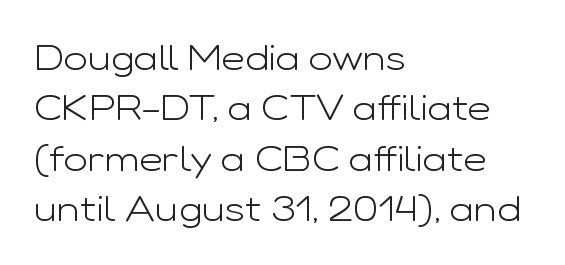
The image shows 36 px light, wide sans-serif type, upright; set left-aligned, normal line spacing (1.4x), normal letter spacing, not underlined; low stroke contrast and a medium x-height.
